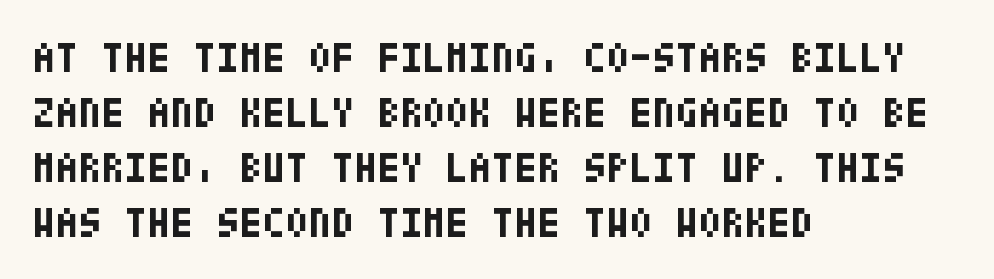
Students, this is bold: see how much ink each stroke carries. The space beneath each line is pristine and unruled. Regarding serifs, this sample does without them. Vertical spacing — default. Which margin do the lines hug? The left one — the right edge is uneven. If you drew a line through each stem, it would be perfectly vertical.
